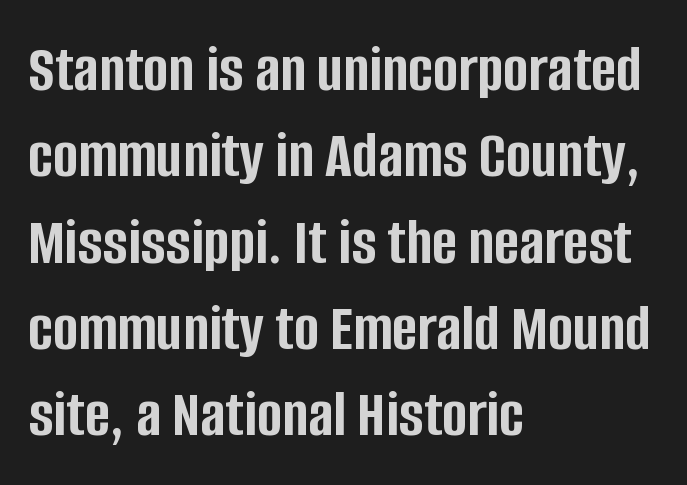
Q: Is the text bold? A: Yes.
Q: Is the text italic (slanted)? A: No, it is upright.
Q: Is the typeface a serif or a sans-serif typeface? A: Sans-serif.
Q: Is the text underlined? A: No.
Q: How is the paragraph aligned? A: Left-aligned.
Q: Is the spacing between letters normal or unusually wide? A: Normal.
Q: Is the spacing between lines tight, normal or loose? A: Normal.
Q: Width (condensed, normal, or wide)? A: Condensed.
Q: Stroke contrast? A: Low.
Q: x-height? A: Large.
Q: Monospaced? A: No.
